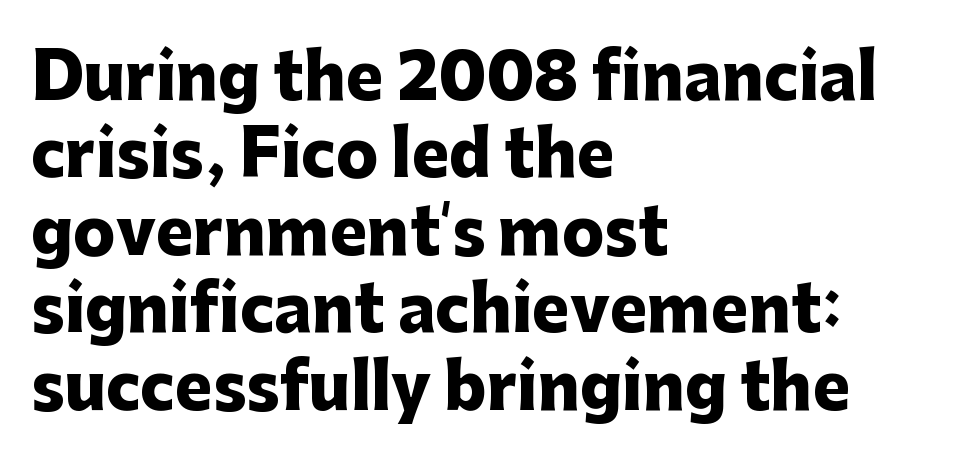
Q: Is the text bold? A: Yes.
Q: Is the text italic (slanted)? A: No, it is upright.
Q: Is the typeface a serif or a sans-serif typeface? A: Sans-serif.
Q: Is the text underlined? A: No.
Q: How is the paragraph aligned? A: Left-aligned.
Q: Is the spacing between letters normal or unusually wide? A: Normal.
Q: Width (condensed, normal, or wide)? A: Normal.
Q: Stroke contrast? A: Low.
Q: x-height? A: Medium.
Q: Monospaced? A: No.
